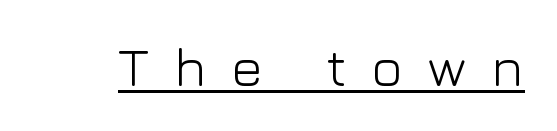
The image shows 54 px light sans-serif type, upright; set unusually wide letter spacing (+0.46 em), underlined; low stroke contrast and a medium x-height.
